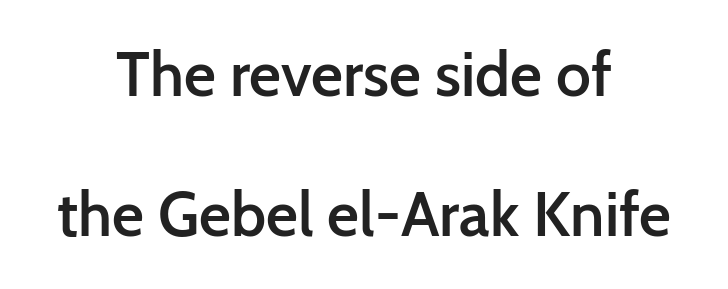
{"serif": "no", "italic": "no", "bold": "semi", "weight": "semibold", "width": "normal", "stroke_contrast": "low", "x_height": "medium", "monospaced": "no", "underline": "no", "align": "center", "line_spacing": "loose", "line_spacing_ratio": 2.26, "letter_spacing": "normal", "letter_spacing_em": 0.0, "glyph_px": 62}
